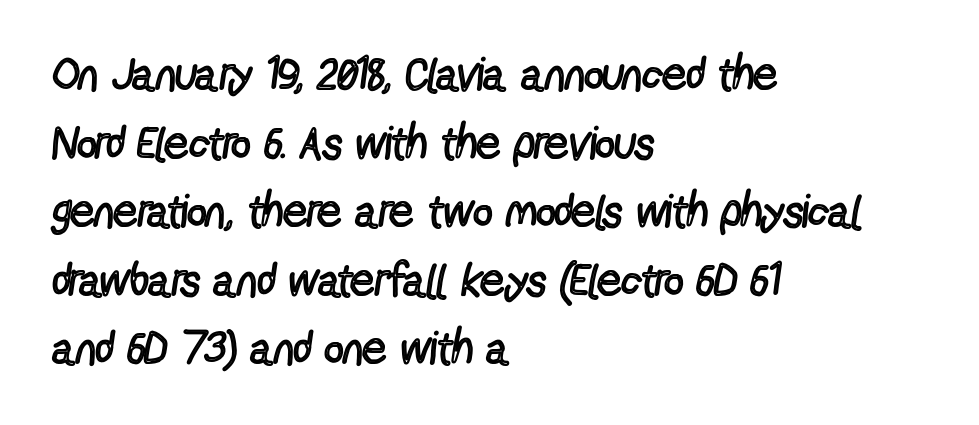
Q: Is the text bold? A: No.
Q: Is the typeface a serif or a sans-serif typeface? A: Sans-serif.
Q: Is the text underlined? A: No.
Q: How is the paragraph aligned? A: Left-aligned.
Q: Is the spacing between letters normal or unusually wide? A: Normal.
Q: Is the spacing between lines tight, normal or loose? A: Normal.
Q: Width (condensed, normal, or wide)? A: Condensed.
Q: x-height? A: Medium.
Q: Monospaced? A: No.
